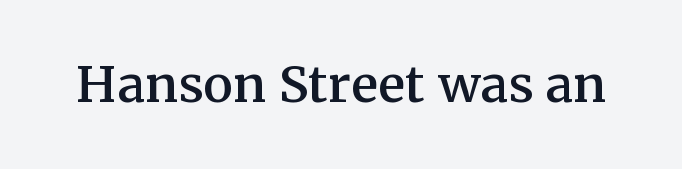
{"serif": "yes", "italic": "no", "width": "normal", "stroke_contrast": "medium", "x_height": "medium", "monospaced": "no", "underline": "no", "letter_spacing": "normal", "letter_spacing_em": 0.0, "glyph_px": 67}
